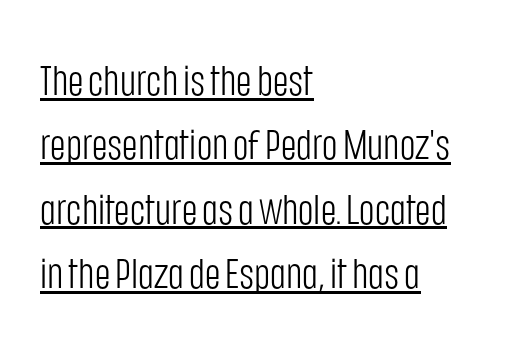
The typography opts for an upright posture over an oblique one. Examine the stroke ends and you'll find no serifs. In designer terms, the underline attribute is active on this setting. Proportional: the letters do not fall into vertical columns.
